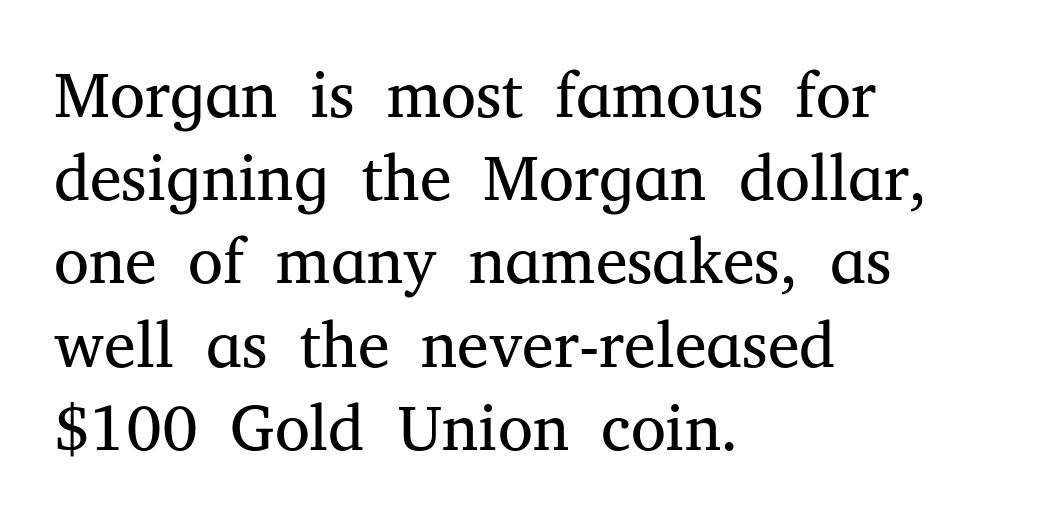
Q: Is the text bold? A: No.
Q: Is the text italic (slanted)? A: No, it is upright.
Q: Is the typeface a serif or a sans-serif typeface? A: Serif.
Q: Is the text underlined? A: No.
Q: How is the paragraph aligned? A: Left-aligned.
Q: Is the spacing between letters normal or unusually wide? A: Normal.
Q: Is the spacing between lines tight, normal or loose? A: Normal.
Q: Width (condensed, normal, or wide)? A: Normal.
Q: Stroke contrast? A: Medium.
Q: x-height? A: Medium.
Q: Monospaced? A: No.
